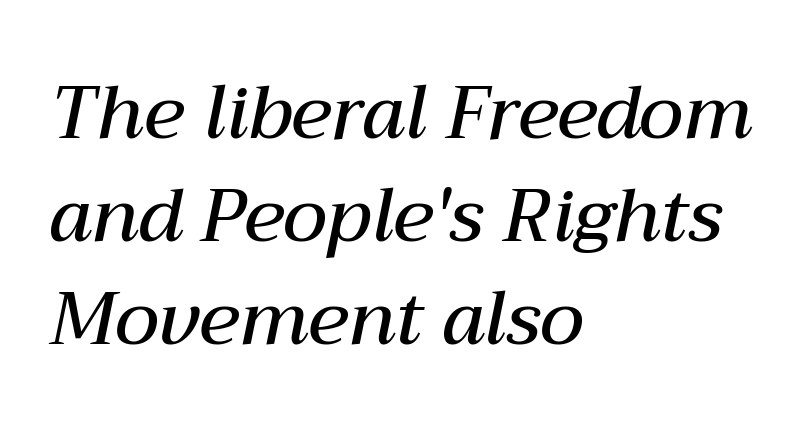
{"italic": "yes", "lean": "right", "slant_degrees": 12, "bold": "semi", "weight": "semibold", "width": "normal", "stroke_contrast": "medium", "x_height": "medium", "monospaced": "no", "underline": "no", "align": "left", "line_spacing": "normal", "line_spacing_ratio": 1.39, "letter_spacing": "normal", "letter_spacing_em": 0.0, "glyph_px": 74}
